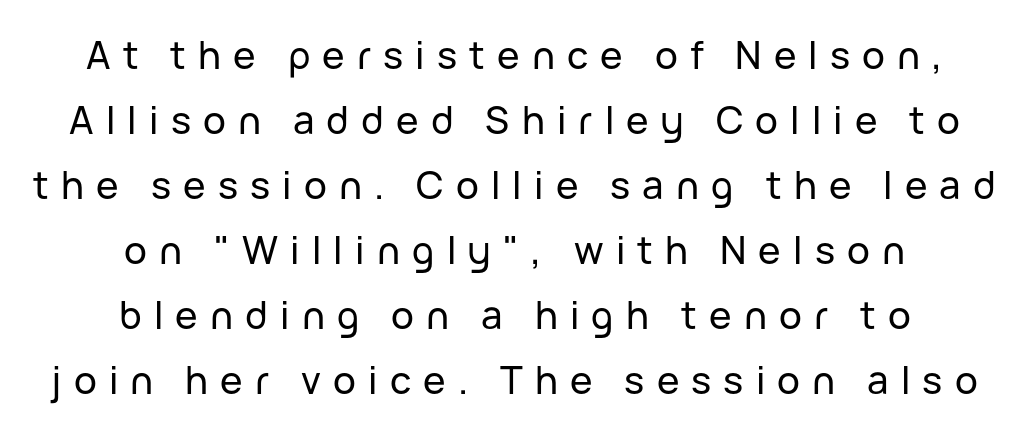
Q: Is the text italic (slanted)? A: No, it is upright.
Q: Is the typeface a serif or a sans-serif typeface? A: Sans-serif.
Q: Is the text underlined? A: No.
Q: How is the paragraph aligned? A: Centered.
Q: Is the spacing between letters normal or unusually wide? A: Unusually wide.
Q: Width (condensed, normal, or wide)? A: Normal.
Q: Stroke contrast? A: Low.
Q: x-height? A: Medium.
Q: Monospaced? A: No.
